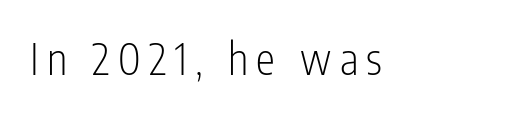
Q: Is the text bold? A: No.
Q: Is the text italic (slanted)? A: No, it is upright.
Q: Is the typeface a serif or a sans-serif typeface? A: Sans-serif.
Q: Is the text underlined? A: No.
Q: Width (condensed, normal, or wide)? A: Condensed.
Q: Stroke contrast? A: Low.
Q: x-height? A: Medium.
Q: Monospaced? A: No.
